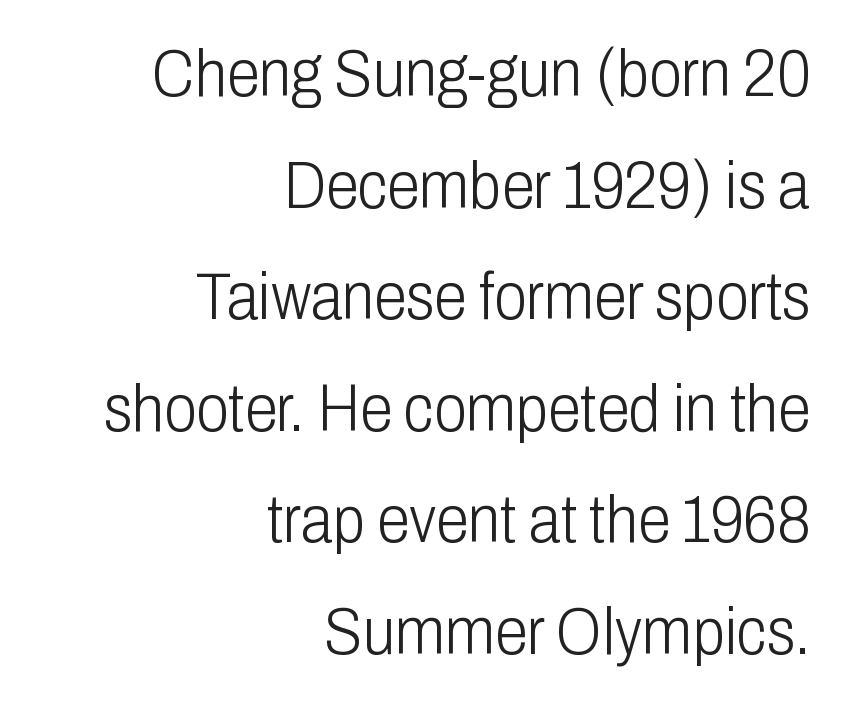
Q: Is the text bold? A: No.
Q: Is the text italic (slanted)? A: No, it is upright.
Q: Is the typeface a serif or a sans-serif typeface? A: Sans-serif.
Q: Is the text underlined? A: No.
Q: How is the paragraph aligned? A: Right-aligned.
Q: Is the spacing between letters normal or unusually wide? A: Normal.
Q: Is the spacing between lines tight, normal or loose? A: Normal.
Q: Width (condensed, normal, or wide)? A: Condensed.
Q: Stroke contrast? A: Low.
Q: x-height? A: Medium.
Q: Monospaced? A: No.
